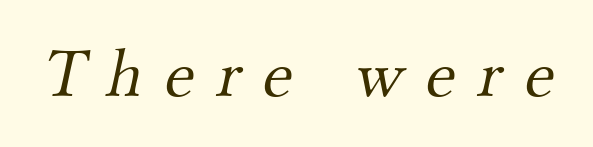
{"serif": "yes", "bold": "no", "weight": "light", "width": "normal", "stroke_contrast": "medium", "x_height": "small", "monospaced": "no", "underline": "no", "letter_spacing": "wide", "letter_spacing_em": 0.32, "glyph_px": 69}
